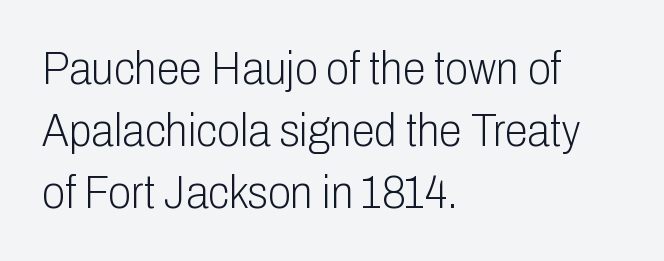
Tracking value appears to be zero — textbook default spacing. A roman cut, with each character standing at attention. Nobody drew a line under any word here. Summary of vertical rhythm: regular, with standard interline spacing. Spacing verdict: proportional, widths tailored to each character. This sample is left-justified, so line endings fall wherever the words run out.
